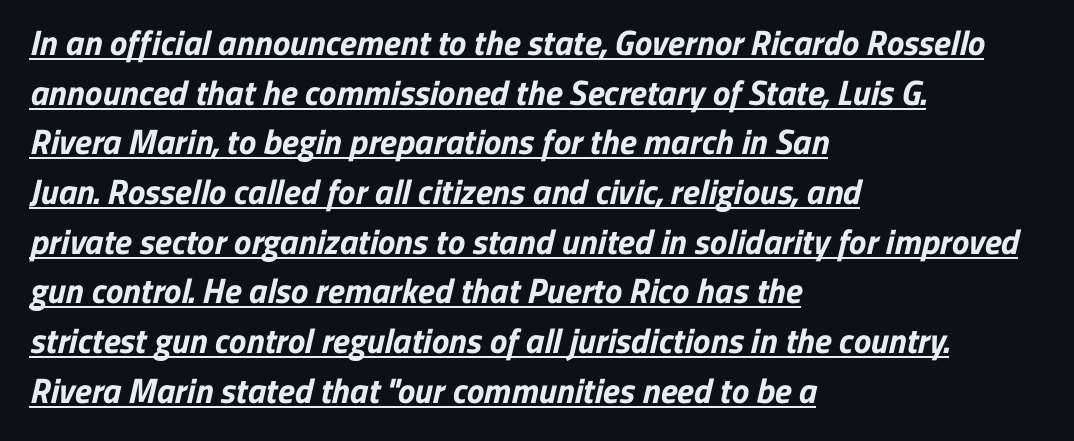
Q: Is the text bold? A: Yes.
Q: Is the typeface a serif or a sans-serif typeface? A: Sans-serif.
Q: Is the text underlined? A: Yes.
Q: How is the paragraph aligned? A: Left-aligned.
Q: Is the spacing between letters normal or unusually wide? A: Normal.
Q: Is the spacing between lines tight, normal or loose? A: Normal.
Q: Width (condensed, normal, or wide)? A: Normal.
Q: Stroke contrast? A: Low.
Q: x-height? A: Medium.
Q: Monospaced? A: No.
